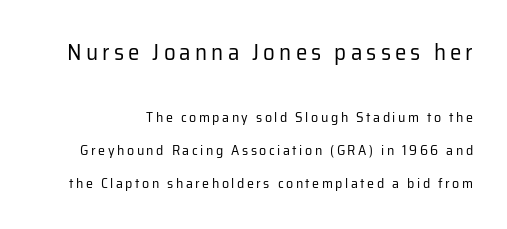
Baseline-to-baseline distance is far greater than the letter height. When letters stand straight like this, we call the style roman or upright. Reading top to bottom, the characters get smaller at the block break. Bare-footed words on every line.
